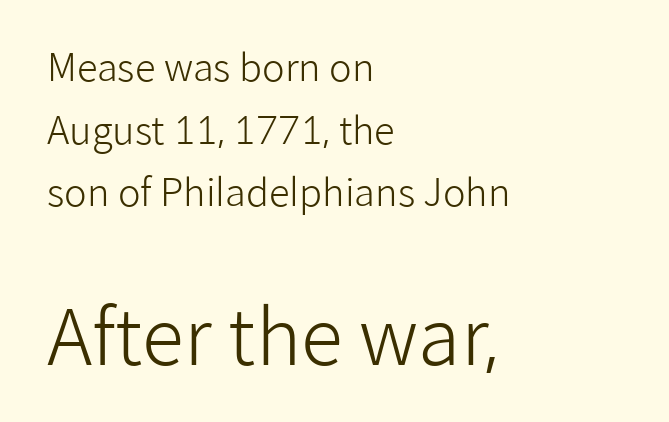
The type is set solid horizontally, with unmodified tracking. Stroke terminals: plain, sans-serif. On a weight scale, this lands at 450 or below. All the whitespace from short lines collects on the right. In this sample the second text group is rendered at the bigger scale. Is this a fixed-width face? No — the glyphs have proportional, varying widths.
